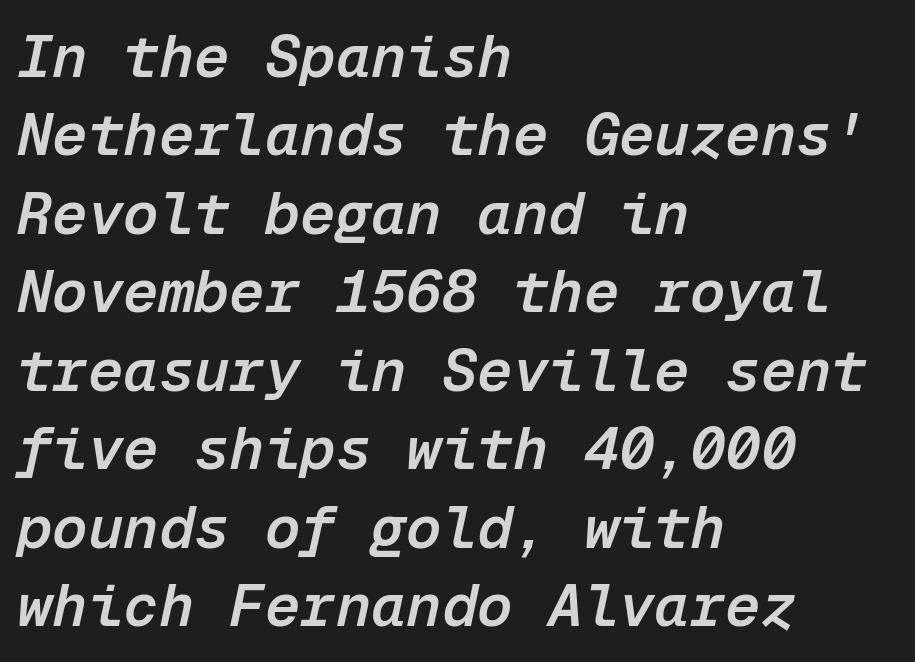
Q: Is the text bold? A: Semi-bold.
Q: Is the text italic (slanted)? A: Yes, it leans right by about 12 degrees.
Q: Is the text underlined? A: No.
Q: How is the paragraph aligned? A: Left-aligned.
Q: Is the spacing between letters normal or unusually wide? A: Normal.
Q: Is the spacing between lines tight, normal or loose? A: Normal.
Q: Width (condensed, normal, or wide)? A: Normal.
Q: Stroke contrast? A: Low.
Q: x-height? A: Medium.
Q: Monospaced? A: Yes.
